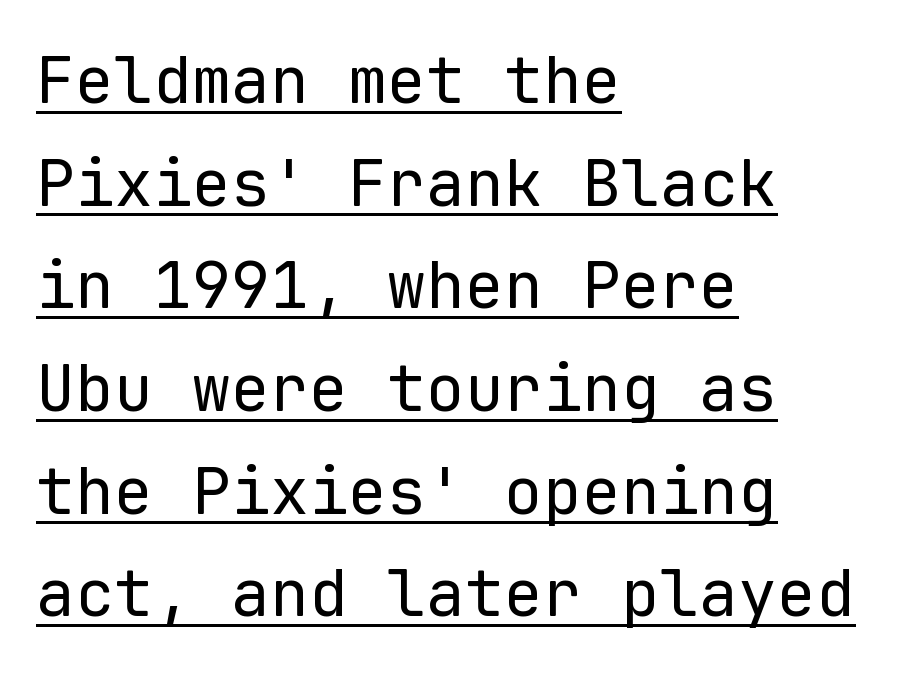
The image shows 65 px regular-weight sans-serif type, upright, monospaced; set left-aligned, normal line spacing (1.58x), normal letter spacing, underlined; low stroke contrast and a medium x-height.
